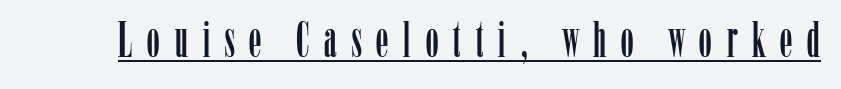
{"serif": "yes", "italic": "no", "width": "condensed", "stroke_contrast": "low", "x_height": "medium", "monospaced": "no", "underline": "yes", "letter_spacing": "wide", "letter_spacing_em": 0.31, "glyph_px": 49}
